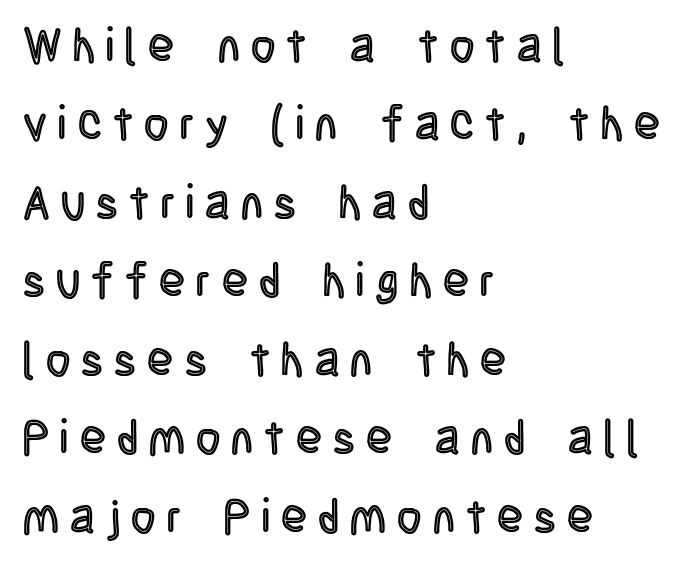
The image shows 47 px condensed type, upright; set left-aligned, normal line spacing (1.67x), unusually wide letter spacing (+0.24 em), not underlined; a large x-height.
